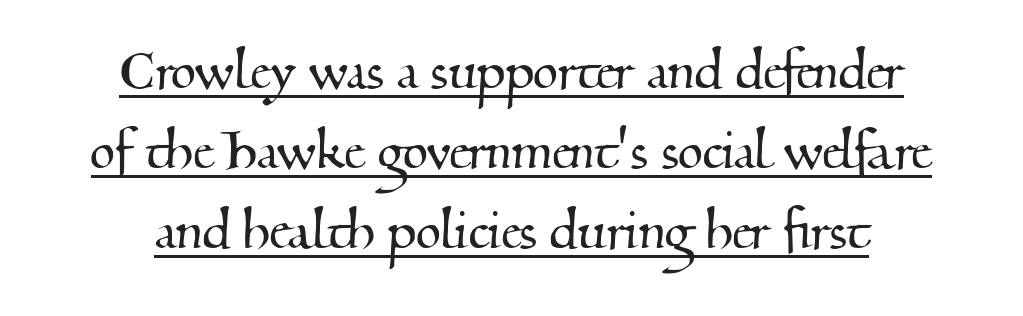
Character widths vary here, with narrow letters taking less room than wide ones. Little horizontal feet cap the strokes, marking this as serif type. Short and long lines alike share a common midpoint. Between one letter and the next there's only the usual sliver of space.
